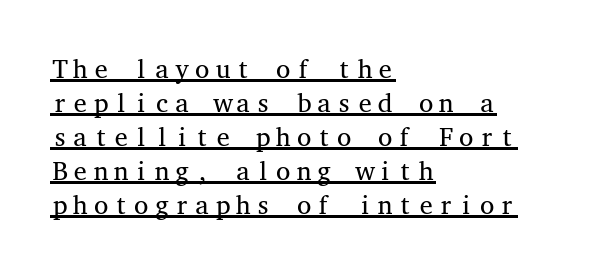
Decoration check: the copy is underlined. No extra ink here — the face is not bold. Every row of glyphs begins at an identical x-position on the left. This rendering leaves character spacing at its baseline value. Every character sits straight up, as roman type does.
